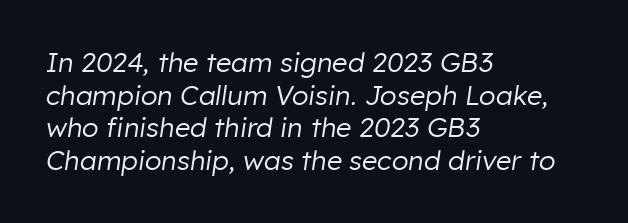
Only glyphs here, with clear space below each row. Italic? Definitely — the glyphs are oblique. Is the type heavy? It reads as light-to-regular instead. What stands out about the letter spacing? Nothing — it is the standard amount. The typesetter chose a ragged-right arrangement here.
